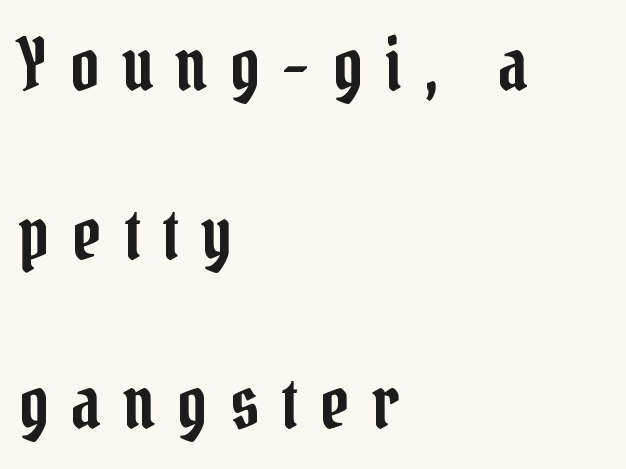
Every character sits straight up, as roman type does. Little horizontal feet cap the strokes, marking this as serif type. These lines have a slow, spaced-out rhythm from letter to letter. Check the space under the baseline: it is left empty. These lines stack with their left ends in a neat column.
